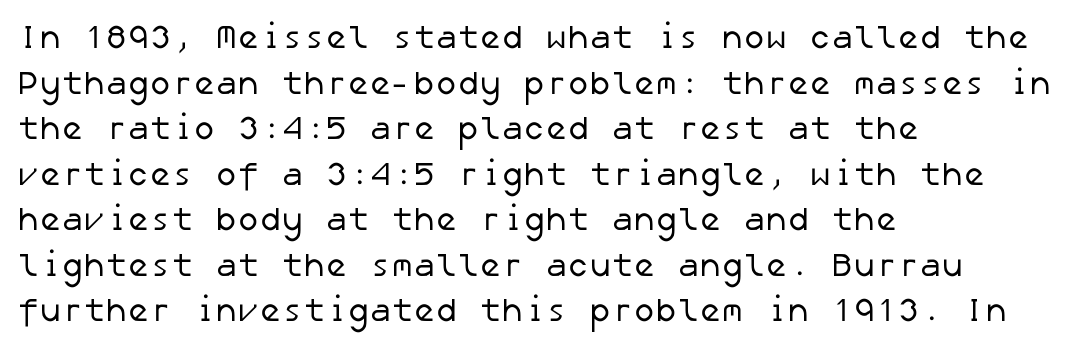
Q: Is the text bold? A: No.
Q: Is the typeface a serif or a sans-serif typeface? A: Sans-serif.
Q: Is the text underlined? A: No.
Q: How is the paragraph aligned? A: Left-aligned.
Q: Is the spacing between letters normal or unusually wide? A: Normal.
Q: Is the spacing between lines tight, normal or loose? A: Normal.
Q: Width (condensed, normal, or wide)? A: Normal.
Q: Stroke contrast? A: Low.
Q: x-height? A: Medium.
